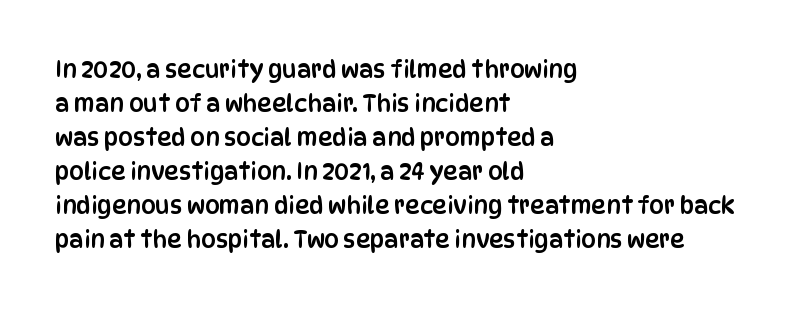
The image shows 23 px text type, upright; set left-aligned, normal line spacing (1.48x), normal letter spacing, not underlined.
